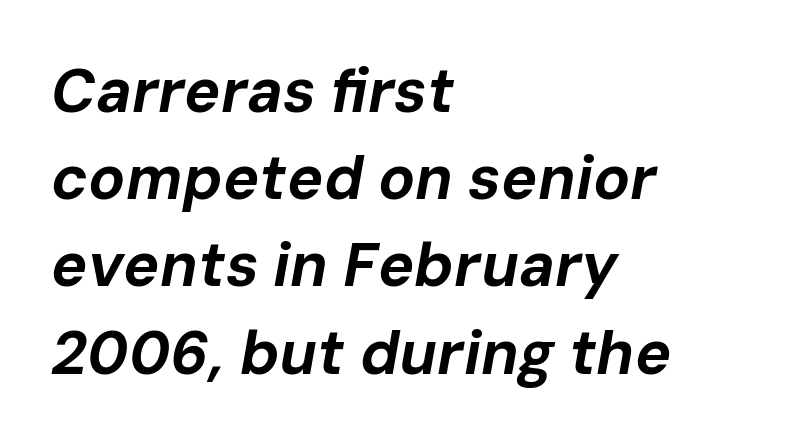
{"italic": "yes", "lean": "right", "slant_degrees": 10, "bold": "yes", "weight": "bold", "width": "normal", "stroke_contrast": "low", "x_height": "medium", "monospaced": "no", "underline": "no", "align": "left", "line_spacing": "normal", "line_spacing_ratio": 1.43, "letter_spacing": "normal", "letter_spacing_em": 0.0, "glyph_px": 61}
